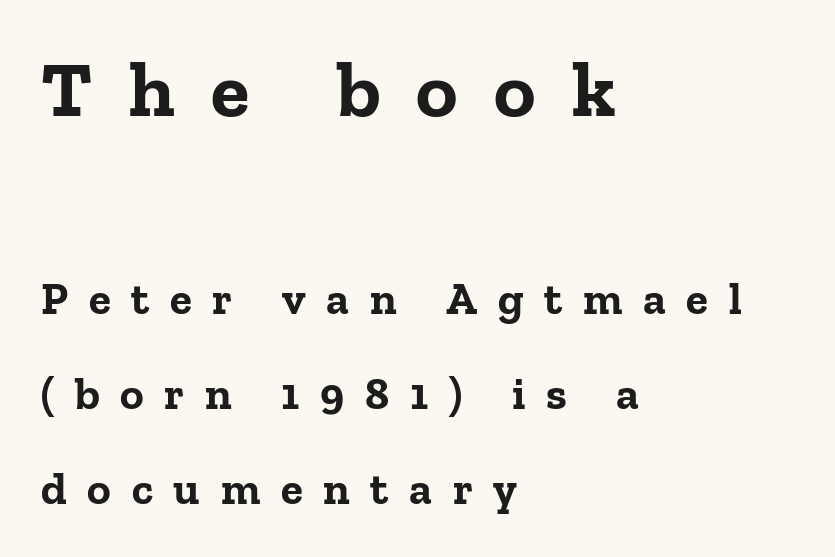
Do the characters align in a grid? No, the font is proportional. The line texture is sparse and dotted thanks to wide tracking. Regarding serifs, this sample has them. Size contrast runs from large at the top to small at the bottom.
